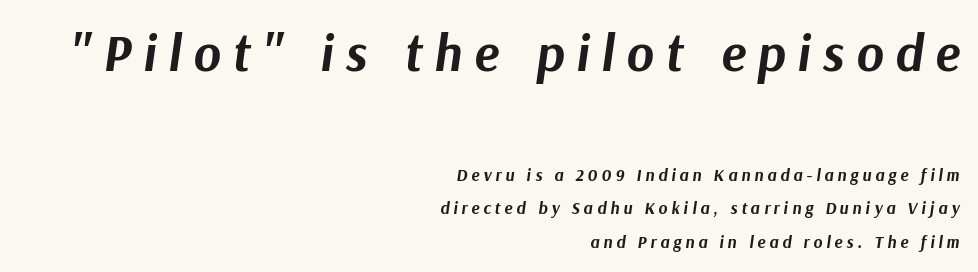
The image shows 52 px bold type, italic (leaning right); set right-aligned, loose line spacing (1.98x), unusually wide letter spacing (+0.23 em), not underlined; the first (top) block is 3.06x larger; medium stroke contrast and a medium x-height.
